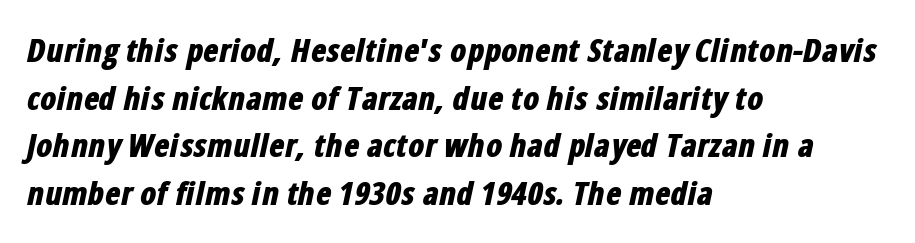
Is this a fixed-width face? No — the glyphs have proportional, varying widths. Strokes here are thick enough to call this a true bold. Anything drawn beneath the words? Only blank space. Default kerning and tracking; the words read as compact shapes.
